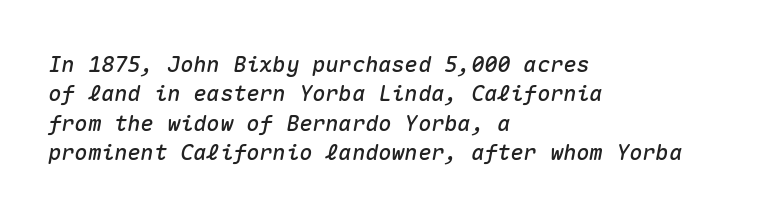
Does the lettering tilt? It does — this is italic. In terms of letterspacing, this is plain default setting. How would I describe the line gaps? Plain and ordinary. Where is the straight margin? On the left.
